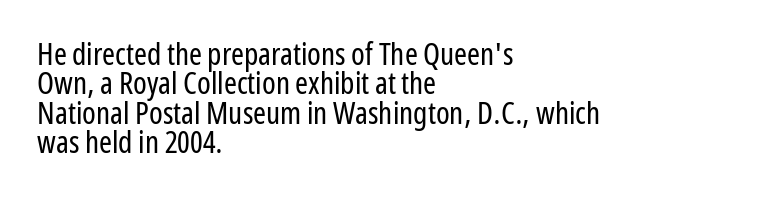
{"serif": "no", "italic": "no", "bold": "no", "weight": "regular", "width": "condensed", "stroke_contrast": "low", "x_height": "medium", "monospaced": "no", "underline": "no", "align": "left", "line_spacing": "tight", "line_spacing_ratio": 0.95, "letter_spacing": "normal", "letter_spacing_em": 0.0, "glyph_px": 31}
